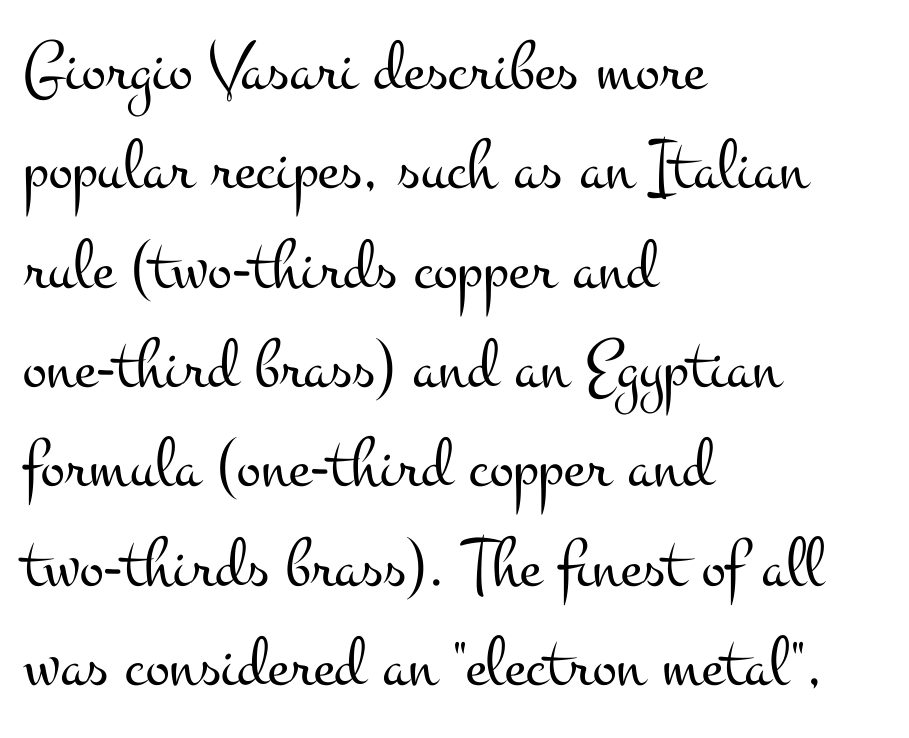
Descender tails drop into unmarked territory. These lines stack with their left ends in a neat column. Summary of vertical rhythm: regular, with standard interline spacing. The strokes are not fattened; the text isn't bold. Between one letter and the next there's only the usual sliver of space.
